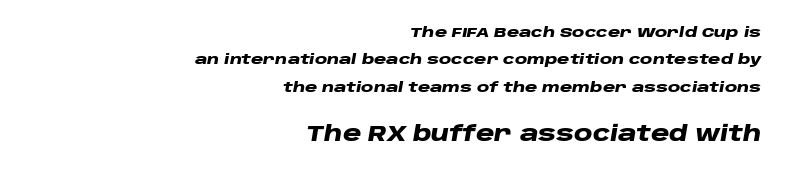
{"italic": "yes", "lean": "right", "slant_degrees": 10, "bold": "yes", "underline": "no", "align": "right", "line_spacing": "loose", "line_spacing_ratio": 1.95, "letter_spacing": "normal", "letter_spacing_em": 0.0, "larger_block": "second", "size_ratio": 1.5, "glyph_px": 21}
